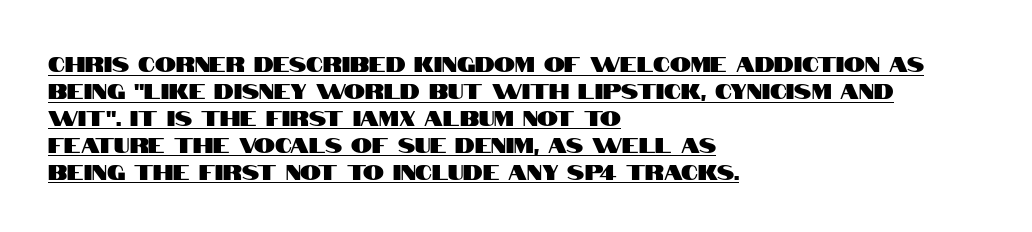
Q: Is the text italic (slanted)? A: No, it is upright.
Q: Is the text underlined? A: Yes.
Q: How is the paragraph aligned? A: Left-aligned.
Q: Is the spacing between letters normal or unusually wide? A: Normal.
Q: Is the spacing between lines tight, normal or loose? A: Normal.
